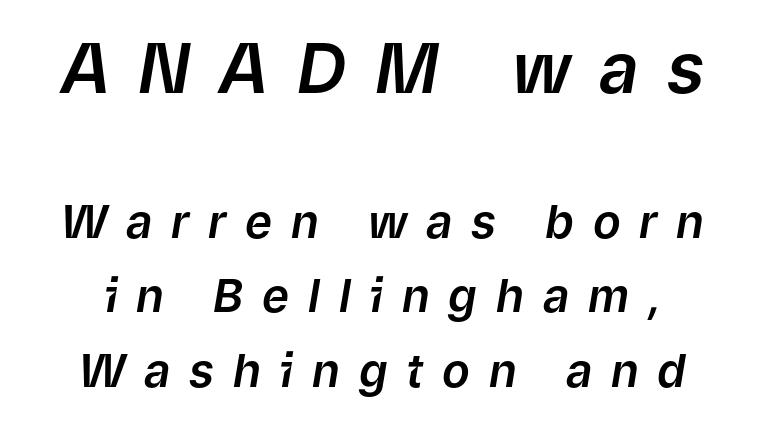
The image shows 69 px text type, italic (leaning right); set normal line spacing (1.62x), unusually wide letter spacing (+0.41 em), not underlined; the first (top) block is 1.5x larger; low stroke contrast and a medium x-height.
